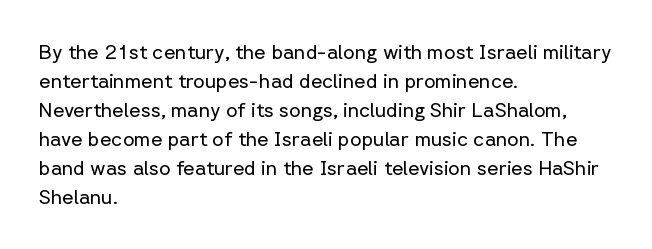
{"italic": "no", "bold": "no", "underline": "no", "align": "left", "line_spacing": "normal", "line_spacing_ratio": 1.45, "letter_spacing": "normal", "letter_spacing_em": 0.0, "glyph_px": 20}
